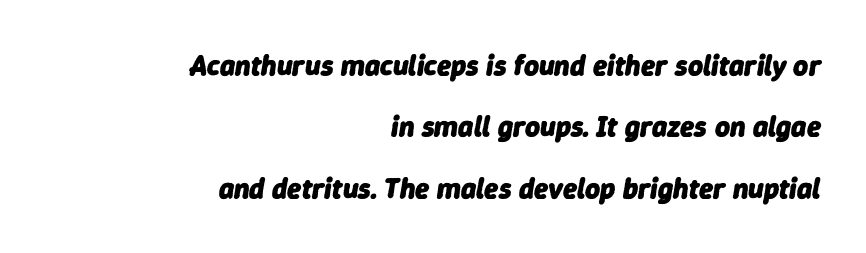
The image shows 29 px heavy type, italic (leaning right); set right-aligned, loose line spacing (2.12x), normal letter spacing, not underlined; low stroke contrast and a medium x-height.
